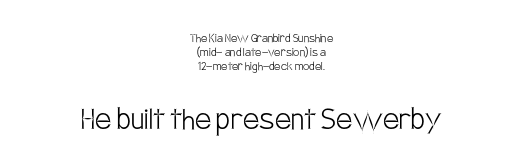
Q: Is the text bold? A: No.
Q: Is the text italic (slanted)? A: No, it is upright.
Q: Is the typeface a serif or a sans-serif typeface? A: Sans-serif.
Q: Is the text underlined? A: No.
Q: How is the paragraph aligned? A: Centered.
Q: Is the spacing between letters normal or unusually wide? A: Normal.
Q: Is the spacing between lines tight, normal or loose? A: Tight.
Q: Which block of text is set in a larger size, the first (top) or the second (bottom)? A: The second (bottom) one.
Q: Width (condensed, normal, or wide)? A: Condensed.
Q: Stroke contrast? A: Low.
Q: x-height? A: Large.
Q: Monospaced? A: No.
